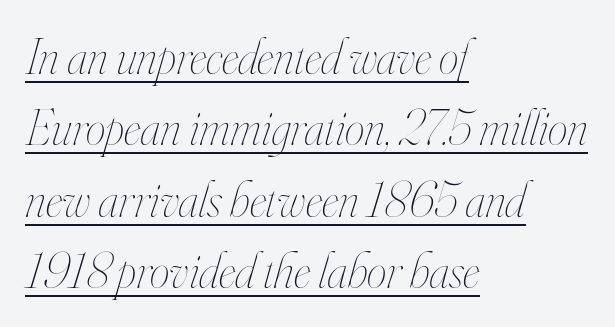
The specimen includes a rule beneath the text block's lines. The lettering tilts uniformly, giving the passage an italic look. Varying glyph widths throughout — classic text-font behaviour. Students, observe: this is what conventionally led text looks like. The font sits on the lighter half of the weight spectrum, regular included.
